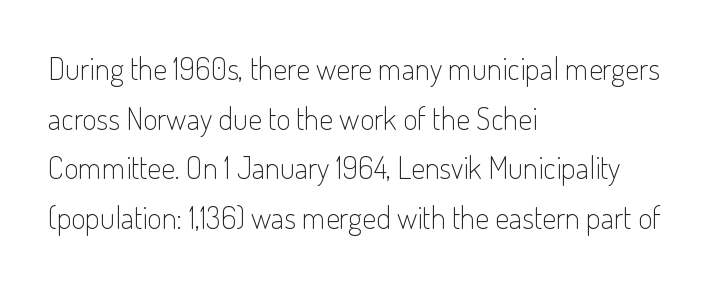
Check where the strokes stop: nothing finishes them off — pure sans. The specimen omits any rule beneath the text block's lines. Letter spacing: default. If you measured baseline to baseline, you'd find a middling distance. This sample has the flowing, uneven cadence of proportional lettering.
